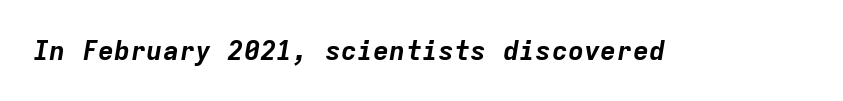
Q: Is the text bold? A: Yes.
Q: Is the text italic (slanted)? A: Yes, it leans right by about 9 degrees.
Q: Is the text underlined? A: No.
Q: Is the spacing between letters normal or unusually wide? A: Normal.
